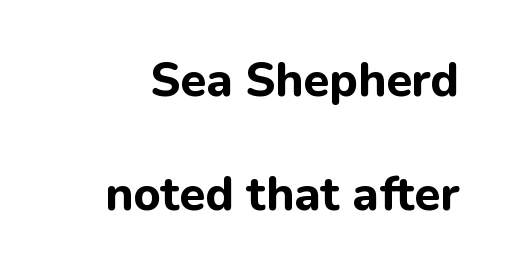
Compared with typical body copy, the letter spacing here is the same. Do the letters lean? They stand straight. Note the varied advance widths — an 'i' is clearly narrower than an 'm'. Font category for this specimen: sans-serif. Clear beneath every line of the passage.
